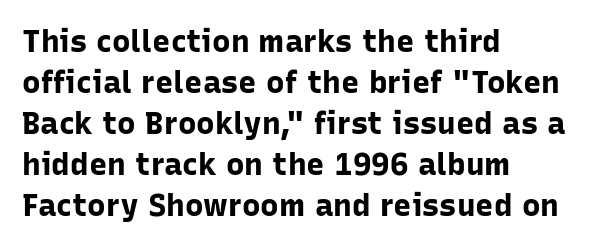
Q: Is the text bold? A: Yes.
Q: Is the text italic (slanted)? A: No, it is upright.
Q: Is the typeface a serif or a sans-serif typeface? A: Sans-serif.
Q: Is the text underlined? A: No.
Q: How is the paragraph aligned? A: Left-aligned.
Q: Is the spacing between letters normal or unusually wide? A: Normal.
Q: Is the spacing between lines tight, normal or loose? A: Normal.
Q: Width (condensed, normal, or wide)? A: Normal.
Q: Stroke contrast? A: Low.
Q: x-height? A: Medium.
Q: Monospaced? A: No.
